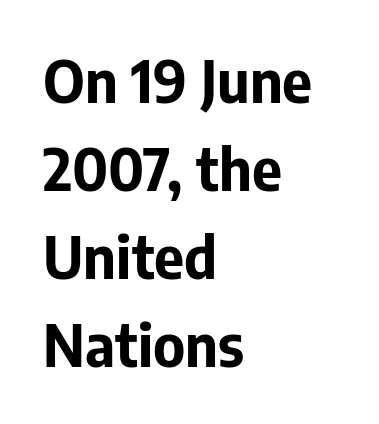
{"serif": "no", "italic": "no", "bold": "yes", "weight": "bold", "width": "normal", "stroke_contrast": "low", "x_height": "medium", "monospaced": "no", "underline": "no", "align": "left", "line_spacing": "normal", "line_spacing_ratio": 1.52, "letter_spacing": "normal", "letter_spacing_em": 0.0, "glyph_px": 58}
